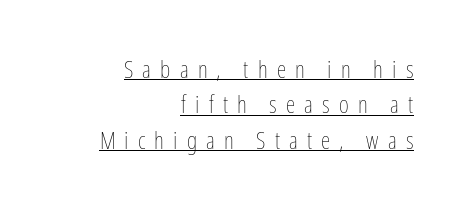
Evenly set lines give the paragraph a standard silhouette. The strokes are not fattened; the text isn't bold. The passage shown is underscored from start to finish. If you drew a line through each stem, it would be perfectly vertical.
